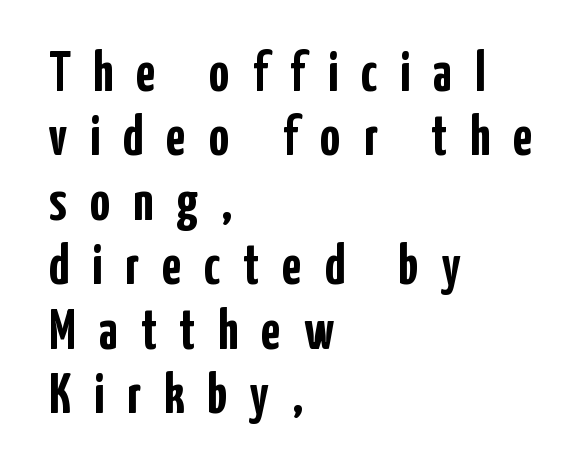
The image shows 56 px semibold, condensed sans-serif type, upright; set left-aligned, tight line spacing (1.15x), unusually wide letter spacing (+0.41 em), not underlined; low stroke contrast and a medium x-height.
